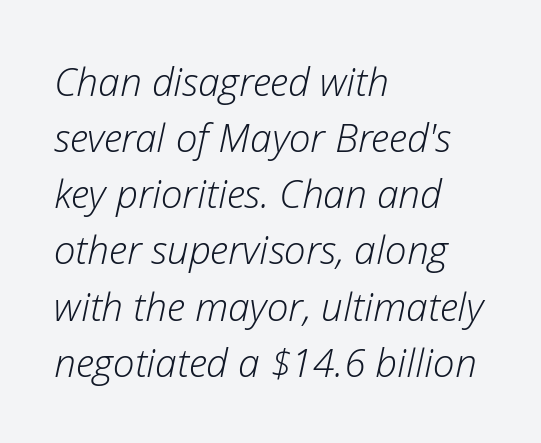
{"italic": "yes", "lean": "right", "slant_degrees": 12, "bold": "no", "weight": "light", "width": "normal", "stroke_contrast": "low", "x_height": "medium", "monospaced": "no", "underline": "no", "align": "left", "line_spacing": "normal", "line_spacing_ratio": 1.44, "letter_spacing": "normal", "letter_spacing_em": 0.0, "glyph_px": 39}
